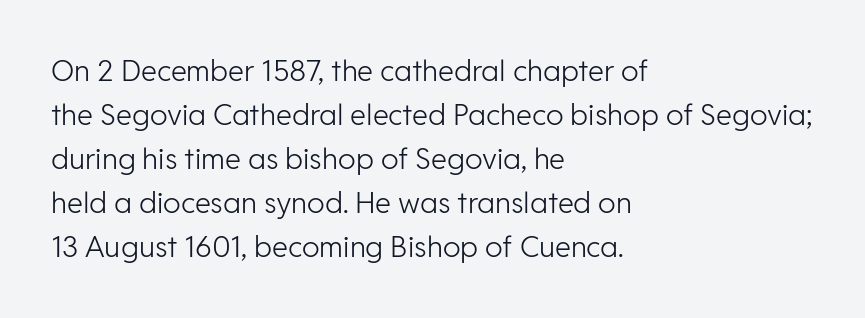
The image shows 29 px light sans-serif type, upright; set left-aligned, normal line spacing (1.52x), normal letter spacing, not underlined; low stroke contrast and a medium x-height.
